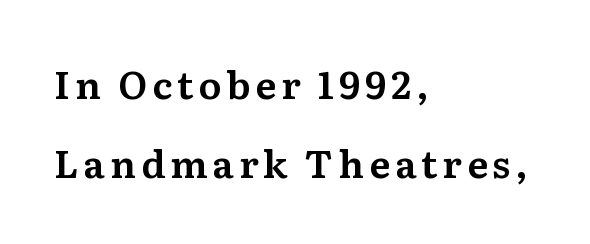
The image shows 38 px serif type, upright; set left-aligned, loose line spacing (2.07x), not underlined; medium stroke contrast and a medium x-height.
